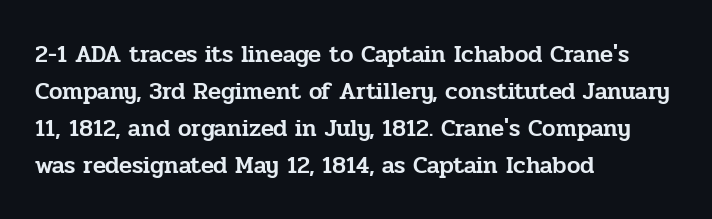
Q: Is the text italic (slanted)? A: No, it is upright.
Q: Is the text underlined? A: No.
Q: How is the paragraph aligned? A: Left-aligned.
Q: Is the spacing between letters normal or unusually wide? A: Normal.
Q: Is the spacing between lines tight, normal or loose? A: Normal.
